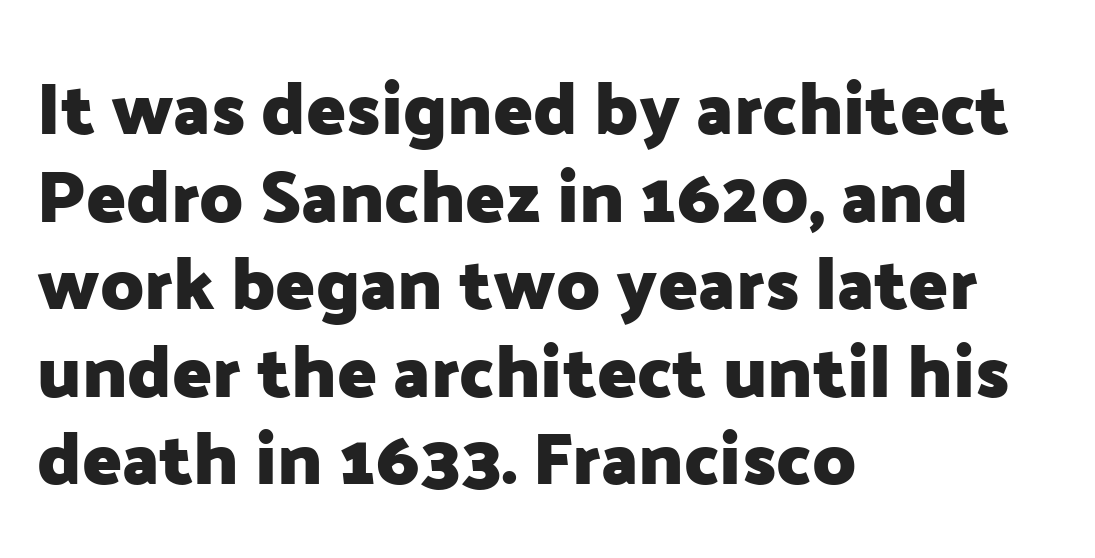
These lines keep a tight, regular rhythm from letter to letter. The space beneath each line is pristine and unruled. The ragged edge is on the right, which tells us the setting is flush left. Heavy, bold letterforms.
